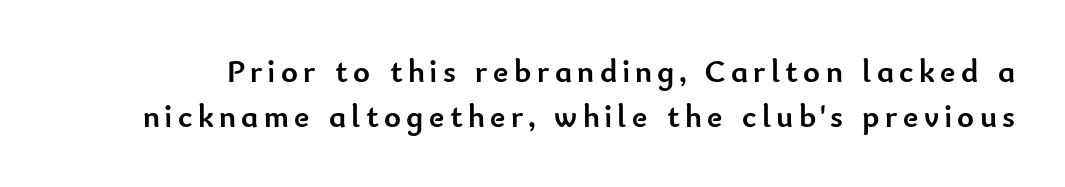
Quick note: not italic, upright. Emphasis by weight is at full strength: bold. Is this a fixed-width face? No — the glyphs have proportional, varying widths. Plain, unruled lines of type. The rendering uses a moderate line-height, typical for paragraphs. Type style note: lacks serifs.
